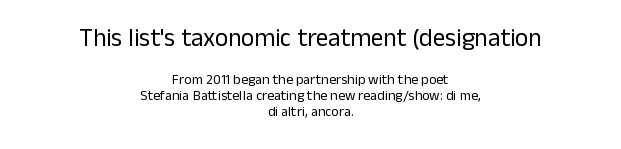
{"italic": "no", "bold": "no", "underline": "no", "align": "center", "line_spacing": "tight", "line_spacing_ratio": 1.14, "letter_spacing": "normal", "letter_spacing_em": 0.0, "larger_block": "first", "size_ratio": 1.79, "glyph_px": 25}
